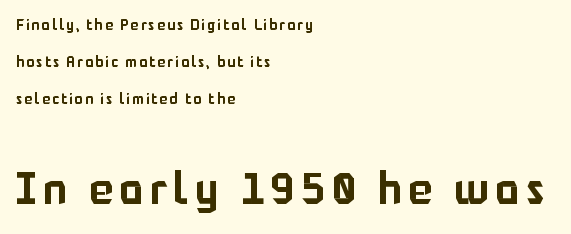
The image shows 45 px sans-serif type, upright; set left-aligned, loose line spacing (2.46x), not underlined; the second (bottom) block is 3.0x larger; low stroke contrast and a medium x-height.
